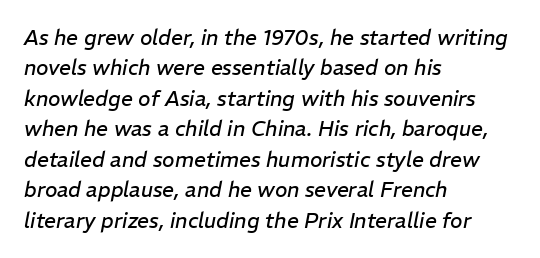
Q: Is the text bold? A: No.
Q: Is the text italic (slanted)? A: Yes, it leans right by about 11 degrees.
Q: Is the text underlined? A: No.
Q: How is the paragraph aligned? A: Left-aligned.
Q: Is the spacing between letters normal or unusually wide? A: Normal.
Q: Is the spacing between lines tight, normal or loose? A: Normal.
